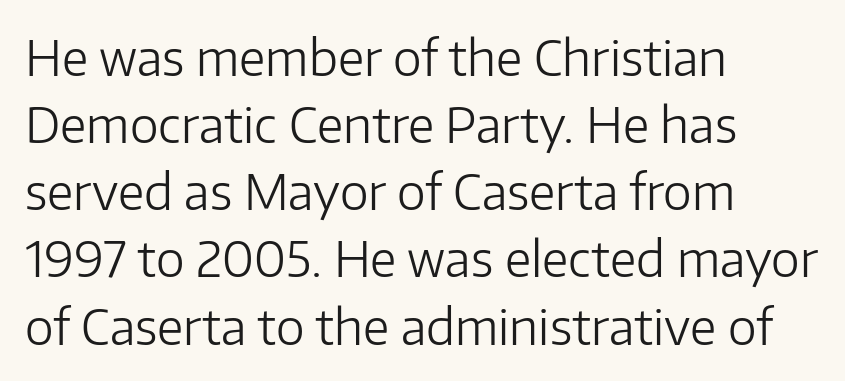
The image shows 49 px light sans-serif type, upright; set left-aligned, normal line spacing (1.37x), normal letter spacing, not underlined; low stroke contrast and a medium x-height.
